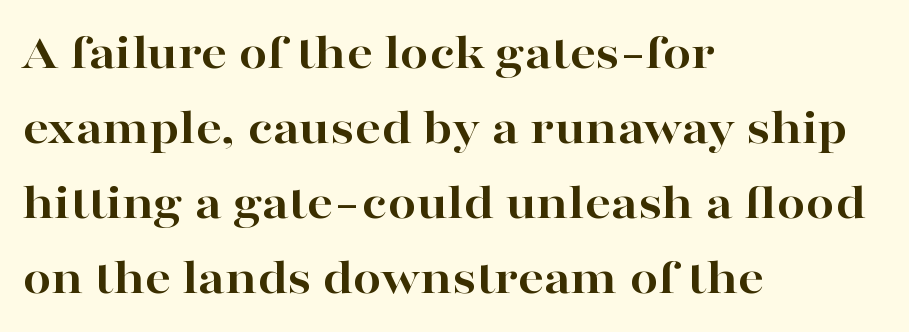
The image shows 51 px bold, wide serif type, upright; set left-aligned, normal line spacing (1.47x), normal letter spacing, not underlined; high stroke contrast and a medium x-height.
